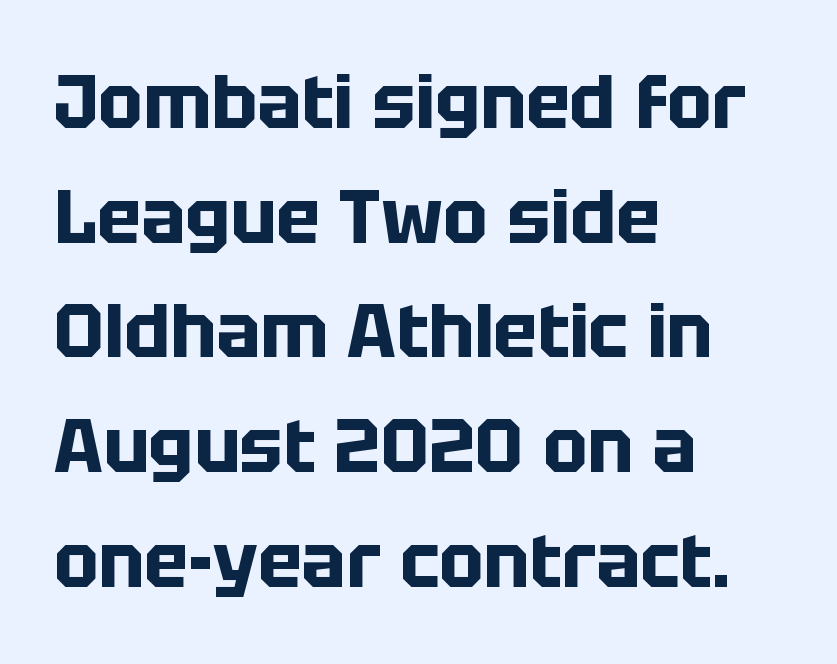
{"serif": "no", "italic": "no", "bold": "yes", "weight": "bold", "width": "normal", "stroke_contrast": "low", "x_height": "large", "monospaced": "no", "underline": "no", "align": "left", "line_spacing": "normal", "line_spacing_ratio": 1.55, "letter_spacing": "normal", "letter_spacing_em": 0.0, "glyph_px": 74}
